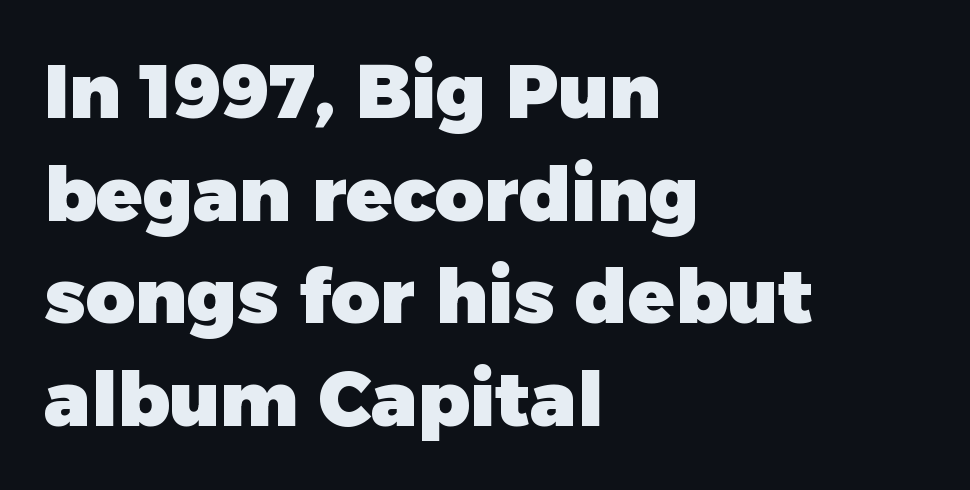
The designer left line spacing at the default. Descender tails drop into unmarked territory. The letters advance in unequal steps, a hallmark of proportional type. The designer went with a sans here, leaving each stem footless.
